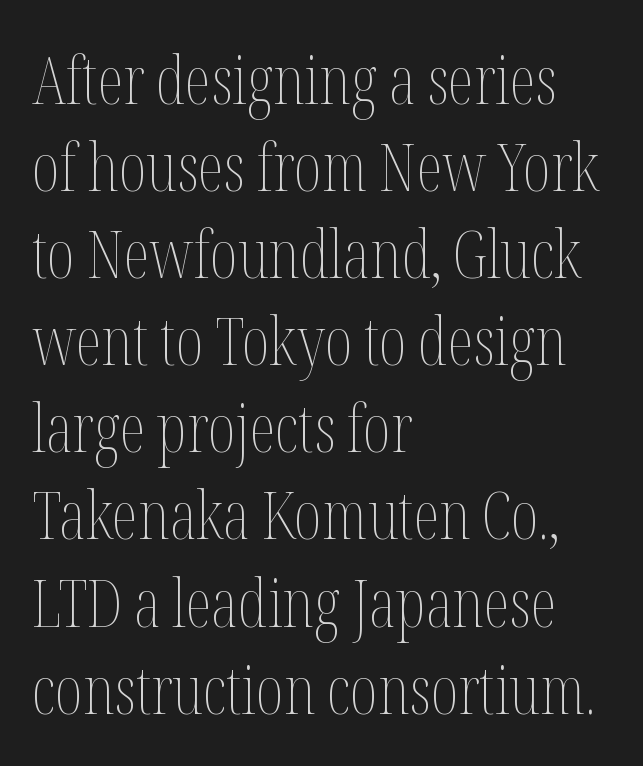
The image shows 67 px thin, condensed type, upright; set left-aligned, normal line spacing (1.3x), normal letter spacing, not underlined; medium stroke contrast and a medium x-height.
